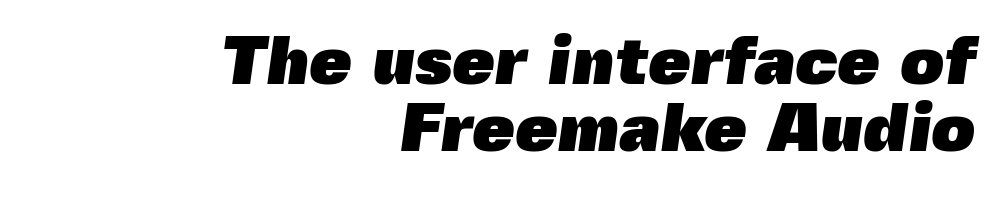
{"serif": "no", "bold": "yes", "weight": "heavy", "width": "normal", "x_height": "medium", "monospaced": "no", "underline": "no", "align": "right", "line_spacing": "tight", "line_spacing_ratio": 0.98, "letter_spacing": "normal", "letter_spacing_em": 0.0, "glyph_px": 68}
